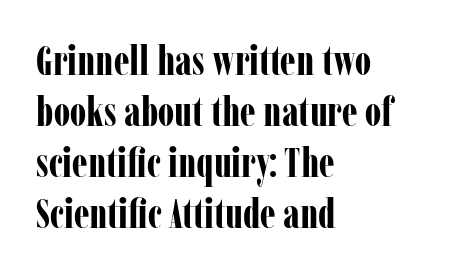
The image shows 41 px bold, condensed serif type, upright; set left-aligned, line spacing 1.24x, normal letter spacing, not underlined; low stroke contrast and a medium x-height.
